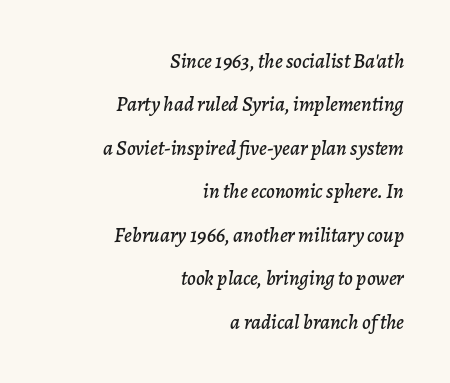
Q: Is the text italic (slanted)? A: Yes, it leans right by about 7 degrees.
Q: Is the text underlined? A: No.
Q: How is the paragraph aligned? A: Right-aligned.
Q: Is the spacing between letters normal or unusually wide? A: Normal.
Q: Is the spacing between lines tight, normal or loose? A: Loose.
